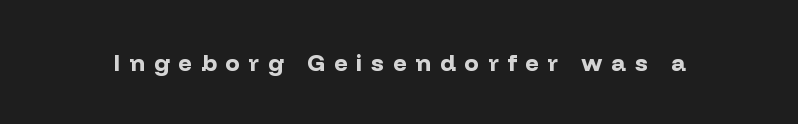
Heft: maximum for text — a bold. The tracking jumps out immediately: characters are airy and widely separated. The lettering stays uniformly vertical, giving the passage a roman look. The passage shown is not underscored anywhere.
